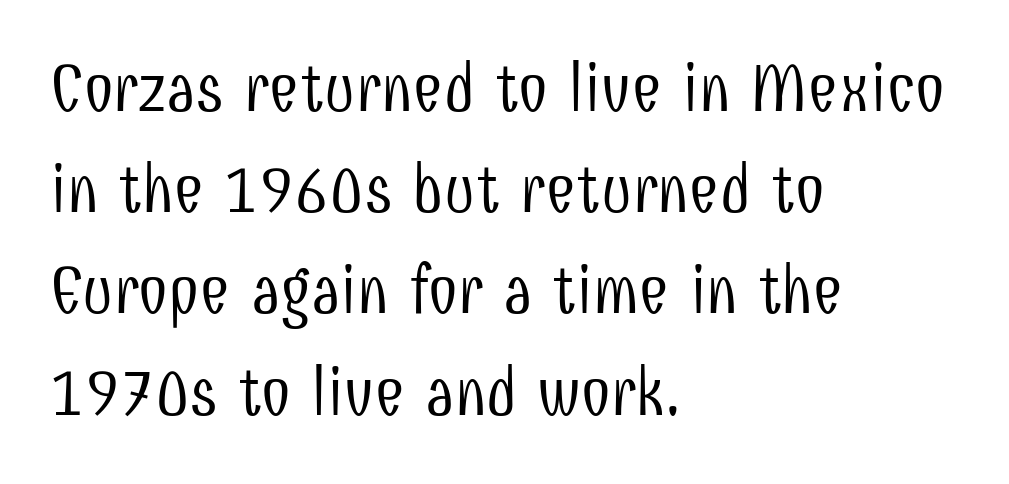
The image shows 67 px light, condensed sans-serif type, upright; set left-aligned, normal line spacing (1.51x), normal letter spacing, not underlined; low stroke contrast and a medium x-height.
